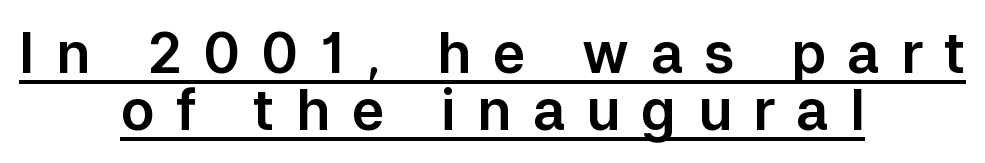
{"serif": "no", "italic": "no", "width": "normal", "stroke_contrast": "low", "x_height": "medium", "monospaced": "no", "underline": "yes", "align": "center", "line_spacing": "tight", "line_spacing_ratio": 1.02, "letter_spacing": "wide", "letter_spacing_em": 0.38, "glyph_px": 56}
